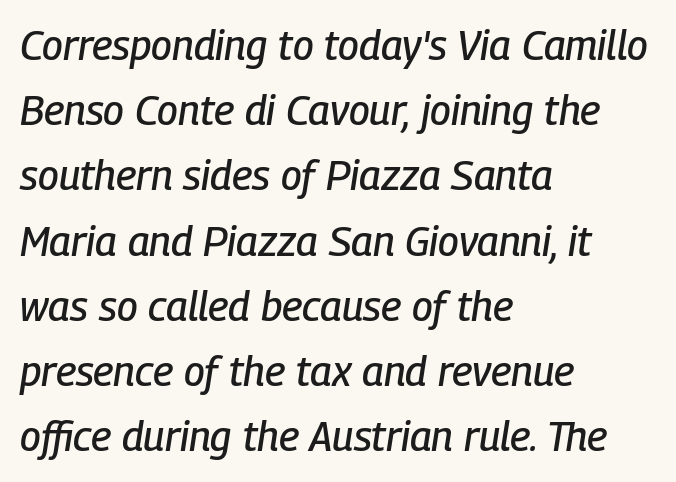
The image shows 41 px condensed type, italic (leaning right); set left-aligned, normal line spacing (1.59x), normal letter spacing, not underlined; low stroke contrast and a medium x-height.
